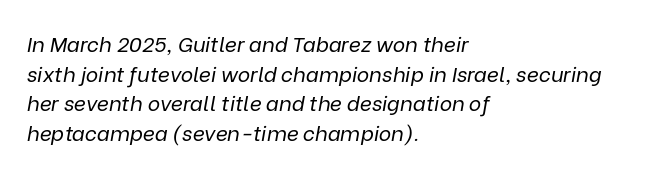
{"italic": "yes", "lean": "right", "slant_degrees": 9, "bold": "no", "underline": "no", "align": "left", "line_spacing": "normal", "line_spacing_ratio": 1.41, "letter_spacing": "normal", "letter_spacing_em": 0.0, "glyph_px": 21}
